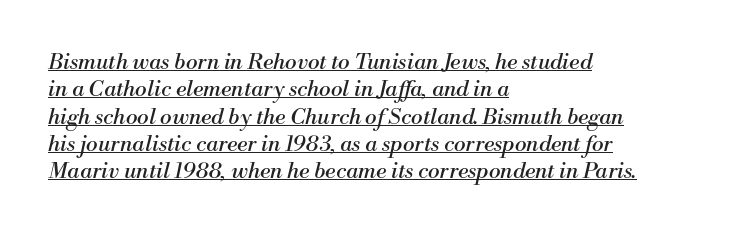
{"italic": "yes", "lean": "right", "slant_degrees": 13, "bold": "no", "underline": "yes", "align": "left", "line_spacing_ratio": 1.24, "letter_spacing": "normal", "letter_spacing_em": 0.0, "glyph_px": 22}
